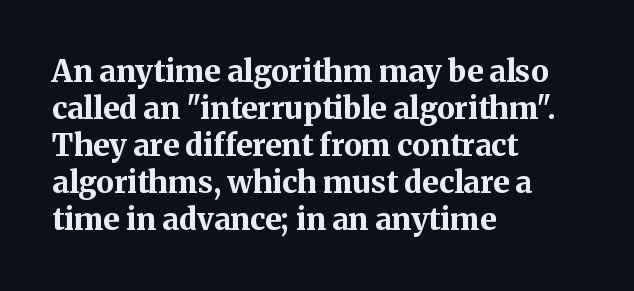
Q: Is the text bold? A: Yes.
Q: Is the text italic (slanted)? A: No, it is upright.
Q: Is the typeface a serif or a sans-serif typeface? A: Serif.
Q: Is the text underlined? A: No.
Q: How is the paragraph aligned? A: Left-aligned.
Q: Is the spacing between letters normal or unusually wide? A: Normal.
Q: Width (condensed, normal, or wide)? A: Normal.
Q: Stroke contrast? A: Medium.
Q: x-height? A: Medium.
Q: Monospaced? A: No.
